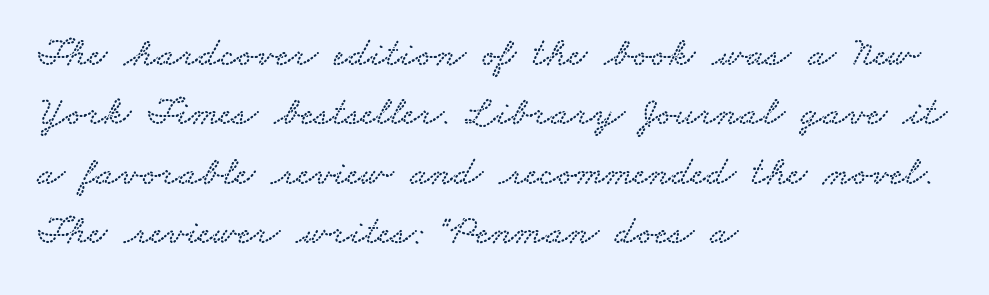
{"serif": "yes", "width": "wide", "stroke_contrast": "low", "x_height": "small", "monospaced": "no", "underline": "no", "align": "left", "line_spacing": "normal", "line_spacing_ratio": 1.45, "letter_spacing": "normal", "letter_spacing_em": 0.0, "glyph_px": 41}
